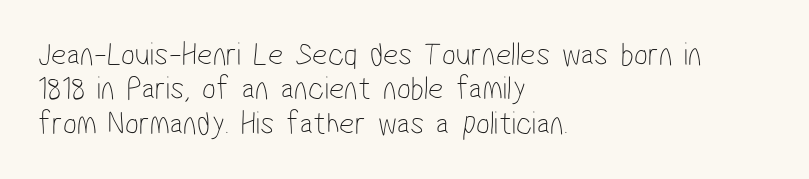
{"serif": "no", "bold": "no", "weight": "thin", "width": "condensed", "stroke_contrast": "low", "x_height": "medium", "monospaced": "no", "underline": "no", "align": "left", "line_spacing": "tight", "line_spacing_ratio": 1.04, "letter_spacing": "normal", "letter_spacing_em": 0.0, "glyph_px": 33}
